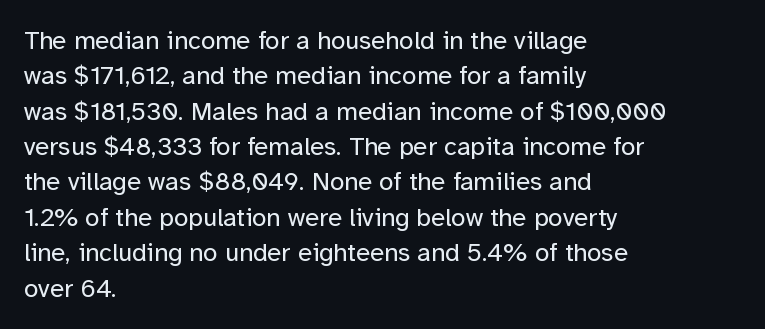
Q: Is the text bold? A: No.
Q: Is the text italic (slanted)? A: No, it is upright.
Q: Is the text underlined? A: No.
Q: How is the paragraph aligned? A: Left-aligned.
Q: Is the spacing between letters normal or unusually wide? A: Normal.
Q: Is the spacing between lines tight, normal or loose? A: Normal.
